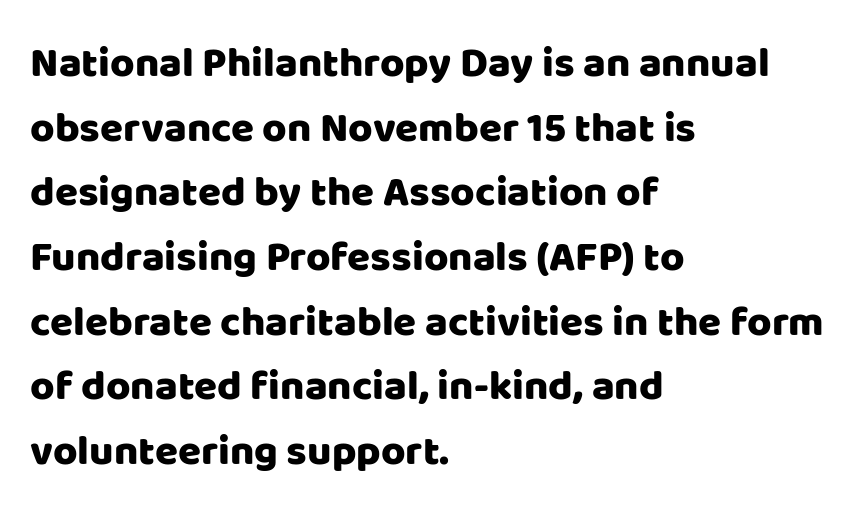
{"serif": "no", "italic": "no", "width": "normal", "stroke_contrast": "low", "x_height": "large", "monospaced": "no", "underline": "no", "align": "left", "line_spacing": "normal", "line_spacing_ratio": 1.54, "letter_spacing": "normal", "letter_spacing_em": 0.0, "glyph_px": 42}
